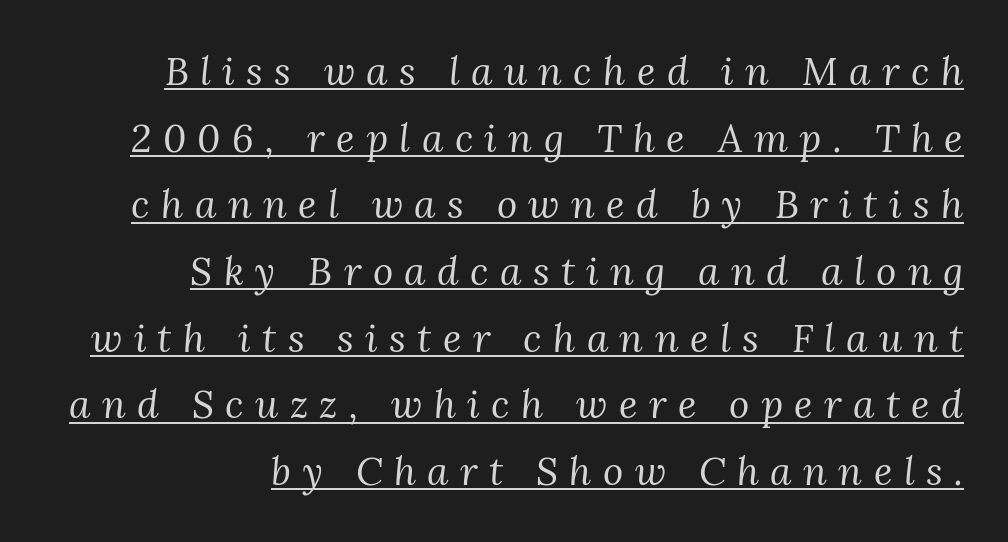
{"serif": "yes", "italic": "yes", "lean": "right", "slant_degrees": 3, "bold": "no", "weight": "regular", "width": "normal", "stroke_contrast": "medium", "x_height": "medium", "monospaced": "no", "underline": "yes", "align": "right", "line_spacing_ratio": 1.71, "letter_spacing": "wide", "letter_spacing_em": 0.29, "glyph_px": 39}
